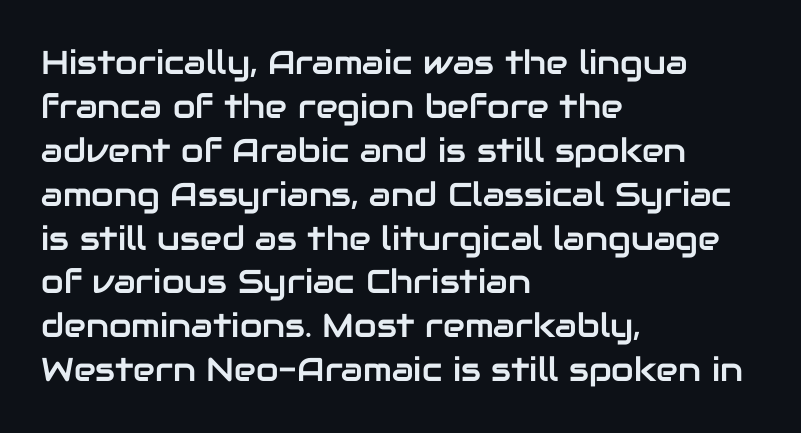
{"serif": "no", "italic": "no", "width": "normal", "stroke_contrast": "low", "x_height": "medium", "monospaced": "no", "underline": "no", "align": "left", "line_spacing": "normal", "line_spacing_ratio": 1.33, "letter_spacing": "normal", "letter_spacing_em": 0.0, "glyph_px": 33}
